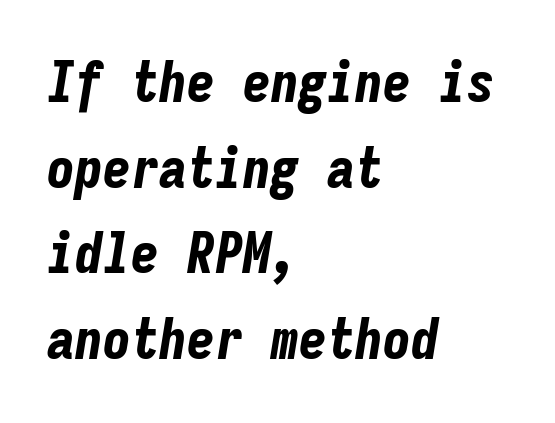
This sample has the even, mechanical cadence of fixed-width lettering. This sample uses plain, unmodified letter spacing. Rule under the text: the space is simply empty. The vertical gap from one line to the next is medium. The passage shown is emphatically bold.
